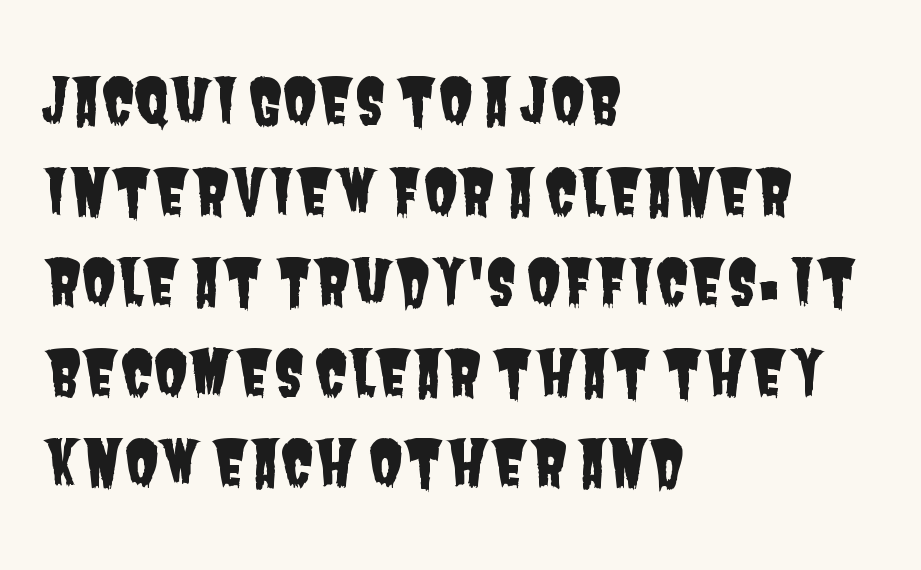
Q: Is the typeface a serif or a sans-serif typeface? A: Sans-serif.
Q: Is the text underlined? A: No.
Q: How is the paragraph aligned? A: Left-aligned.
Q: Is the spacing between letters normal or unusually wide? A: Normal.
Q: Is the spacing between lines tight, normal or loose? A: Normal.
Q: Width (condensed, normal, or wide)? A: Condensed.
Q: Stroke contrast? A: Low.
Q: x-height? A: Large.
Q: Monospaced? A: No.
